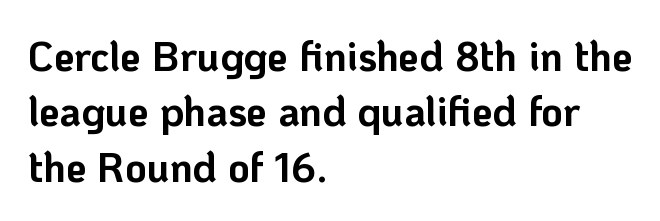
{"serif": "no", "italic": "no", "bold": "yes", "weight": "bold", "width": "normal", "stroke_contrast": "low", "x_height": "medium", "monospaced": "no", "underline": "no", "align": "left", "line_spacing": "normal", "line_spacing_ratio": 1.35, "letter_spacing": "normal", "letter_spacing_em": 0.0, "glyph_px": 41}
